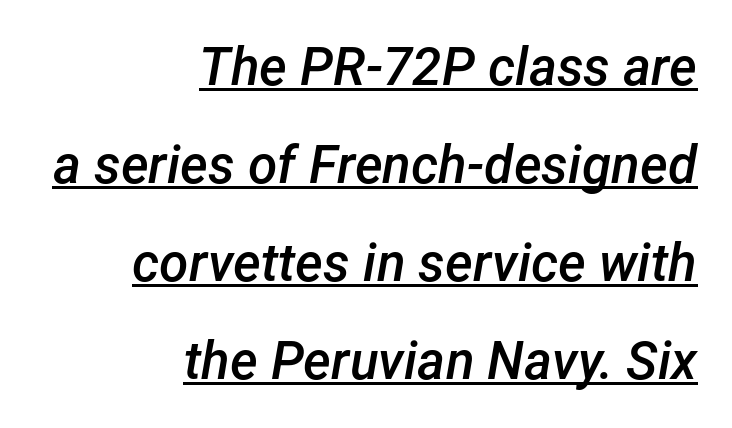
The image shows 53 px semibold type, italic (leaning right); set right-aligned, line spacing 1.85x, normal letter spacing, underlined; low stroke contrast and a medium x-height.
